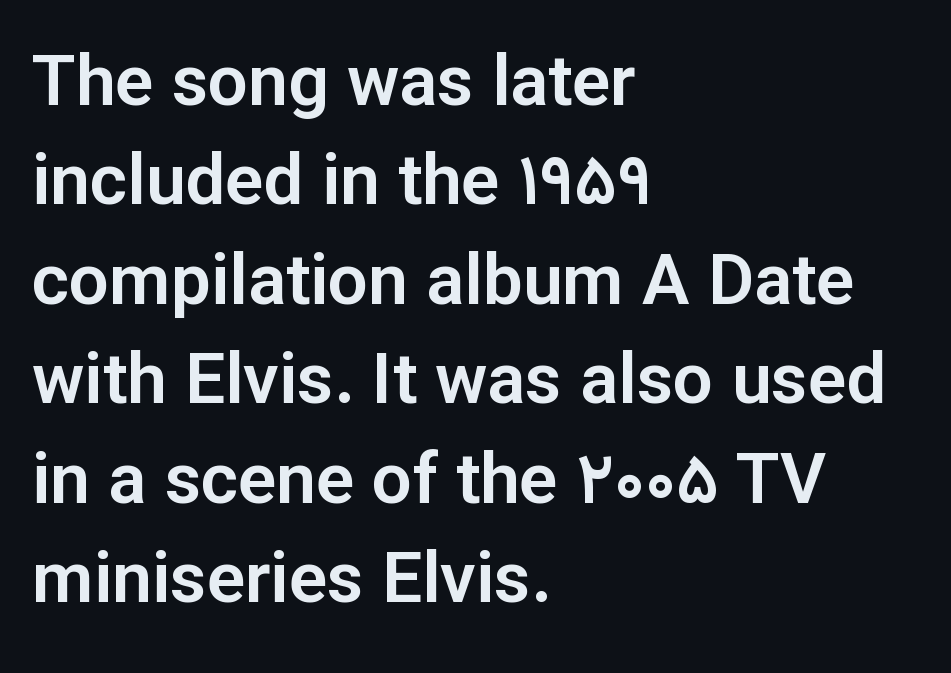
How are the letters spaced? Ordinarily, with no added tracking. These lines stack with their left ends in a neat column. Rendered with straight, roman letterforms. Underline: absent.
